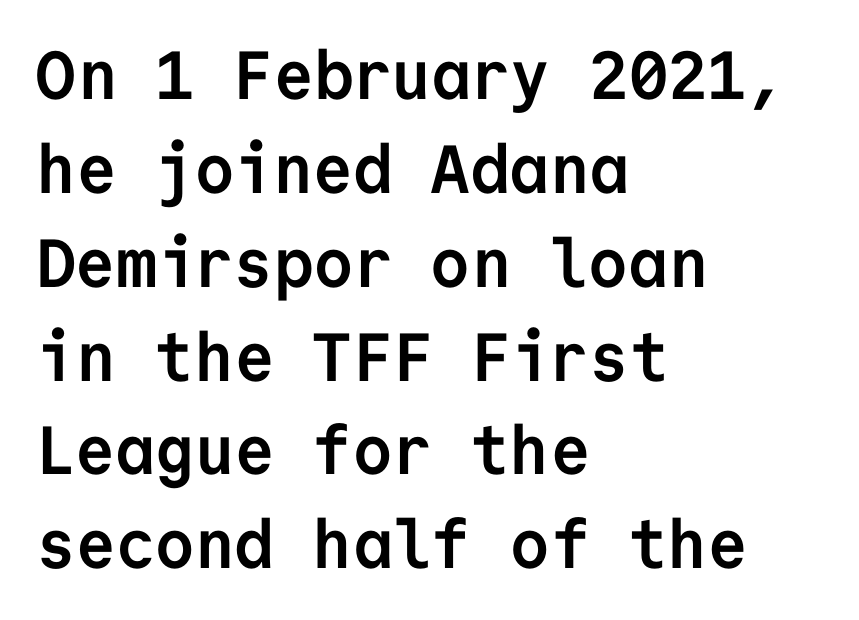
{"serif": "no", "italic": "no", "bold": "yes", "weight": "semibold", "width": "normal", "stroke_contrast": "low", "x_height": "medium", "monospaced": "yes", "underline": "no", "align": "left", "line_spacing": "normal", "line_spacing_ratio": 1.38, "letter_spacing": "normal", "letter_spacing_em": 0.0, "glyph_px": 68}
